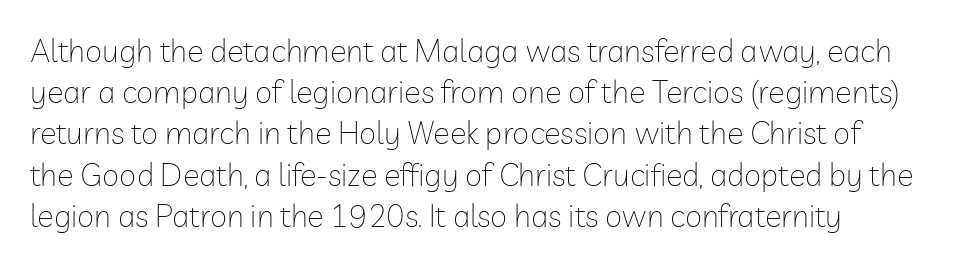
Q: Is the text bold? A: No.
Q: Is the text italic (slanted)? A: No, it is upright.
Q: Is the typeface a serif or a sans-serif typeface? A: Sans-serif.
Q: Is the text underlined? A: No.
Q: How is the paragraph aligned? A: Left-aligned.
Q: Is the spacing between letters normal or unusually wide? A: Normal.
Q: Is the spacing between lines tight, normal or loose? A: Normal.
Q: Width (condensed, normal, or wide)? A: Normal.
Q: Stroke contrast? A: Low.
Q: x-height? A: Medium.
Q: Monospaced? A: No.
